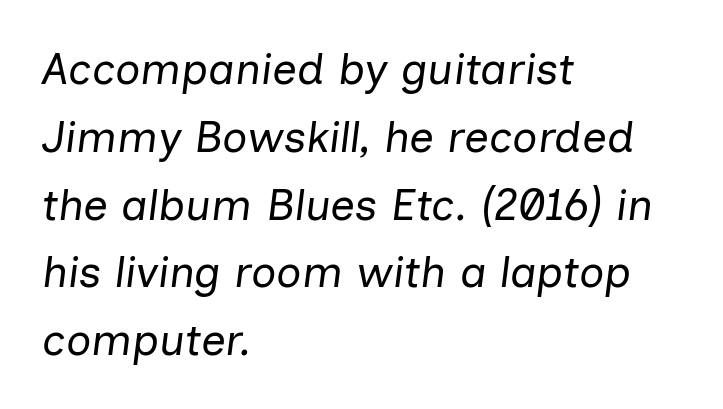
The image shows 44 px regular-weight type, italic (leaning right); set left-aligned, normal line spacing (1.54x), normal letter spacing, not underlined; low stroke contrast and a medium x-height.
